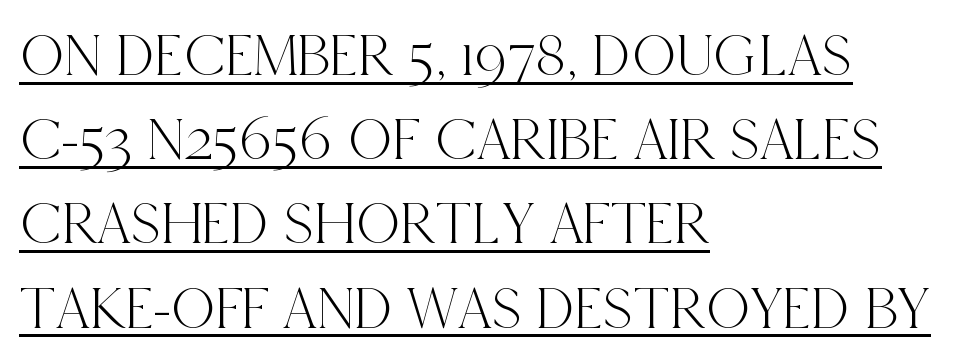
{"serif": "yes", "italic": "no", "width": "condensed", "x_height": "large", "monospaced": "no", "underline": "yes", "align": "left", "line_spacing": "normal", "line_spacing_ratio": 1.38, "letter_spacing": "normal", "letter_spacing_em": 0.0, "glyph_px": 61}
